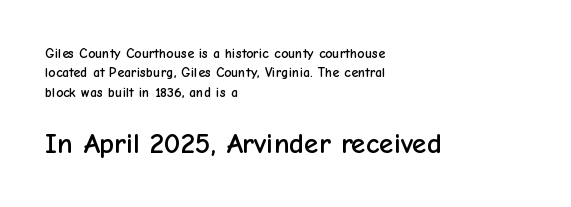
Tracking here is standard; glyphs follow each other at the usual distance. Between these two stacked blocks, the lower one wins on size. The letters advance in unequal steps, a hallmark of proportional type. No word sits above an underline.
